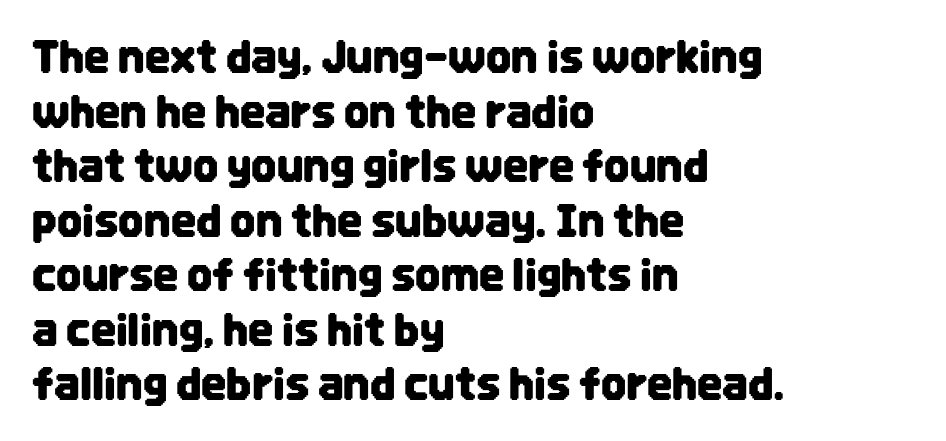
Q: Is the text italic (slanted)? A: No, it is upright.
Q: Is the typeface a serif or a sans-serif typeface? A: Sans-serif.
Q: Is the text underlined? A: No.
Q: How is the paragraph aligned? A: Left-aligned.
Q: Is the spacing between letters normal or unusually wide? A: Normal.
Q: Width (condensed, normal, or wide)? A: Condensed.
Q: Stroke contrast? A: Low.
Q: x-height? A: Large.
Q: Monospaced? A: No.
